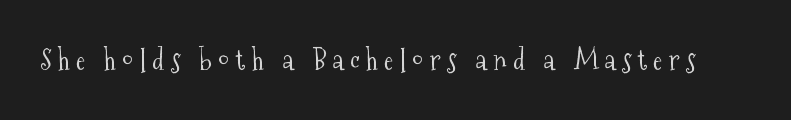
The image shows 28 px light, condensed serif type, upright; set unusually wide letter spacing (+0.23 em), not underlined; medium stroke contrast and a medium x-height.
